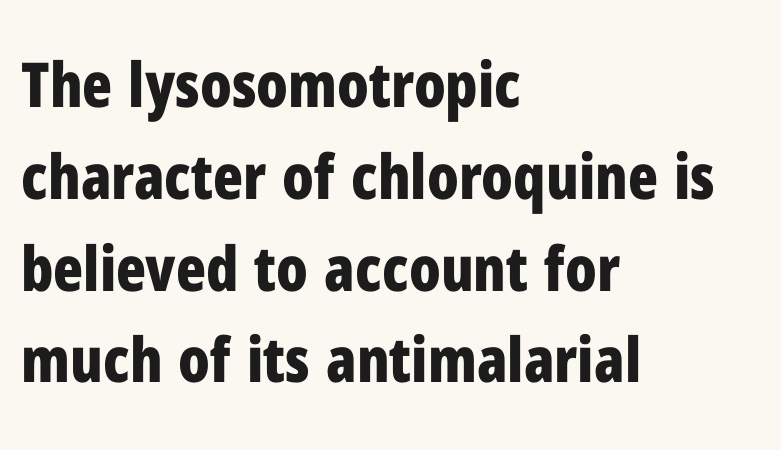
This sample uses a sans-serif face. Notice how the passage keeps a crisp vertical edge on the left only. The passage shown is emphatically bold. The face used here is proportionally spaced, like ordinary book or web type. Has an underline been added? It has not.
